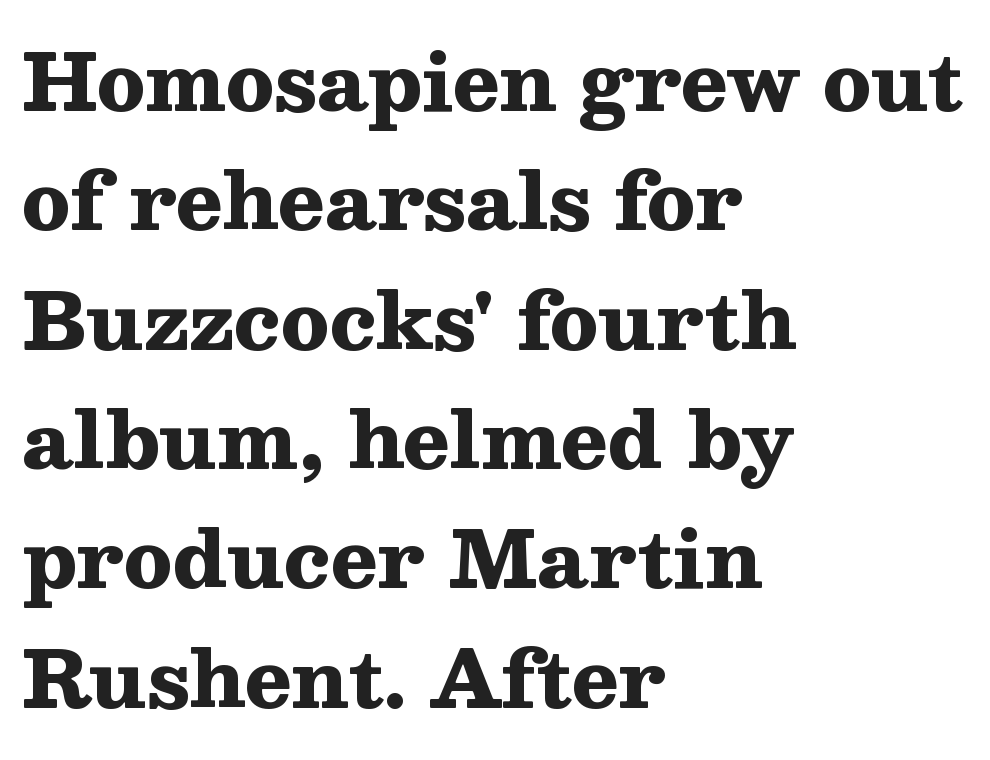
{"serif": "yes", "italic": "no", "bold": "yes", "weight": "heavy", "width": "wide", "stroke_contrast": "medium", "x_height": "medium", "monospaced": "no", "underline": "no", "align": "left", "line_spacing": "normal", "line_spacing_ratio": 1.53, "letter_spacing": "normal", "letter_spacing_em": 0.0, "glyph_px": 78}
